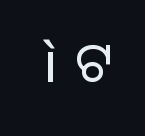
Substantial extra tracking has been applied to these lines. Lines of text with bare space underneath. A sans-serif font was chosen for this passage. These lines are rendered in a variable-pitch font. The typeface has the unassuming heft of standard copy or less.
